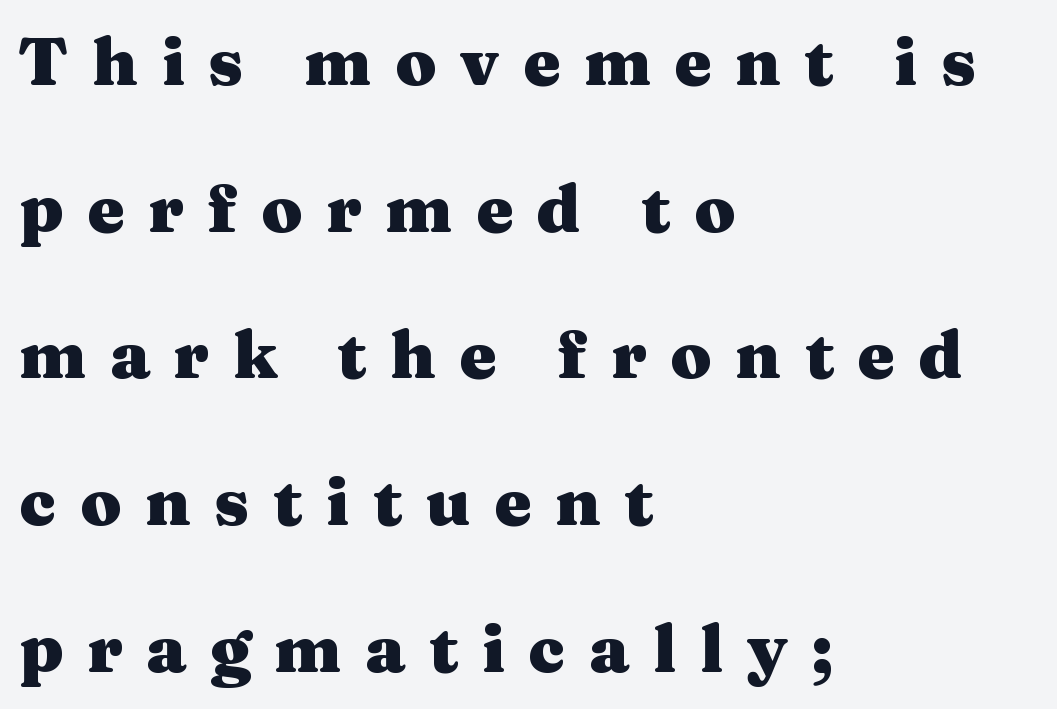
Q: Is the text bold? A: Yes.
Q: Is the text italic (slanted)? A: No, it is upright.
Q: Is the typeface a serif or a sans-serif typeface? A: Serif.
Q: Is the text underlined? A: No.
Q: How is the paragraph aligned? A: Left-aligned.
Q: Is the spacing between letters normal or unusually wide? A: Unusually wide.
Q: Is the spacing between lines tight, normal or loose? A: Loose.
Q: Width (condensed, normal, or wide)? A: Wide.
Q: Stroke contrast? A: Medium.
Q: x-height? A: Medium.
Q: Monospaced? A: No.
